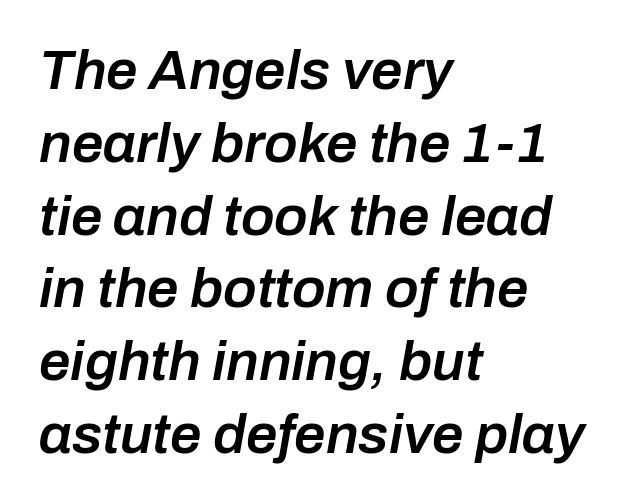
What's the leading like? Ordinary, nothing unusual. The rendering uses a semibold face; strokes are thickened but not to full bold. Each letter keeps its own natural width here, so spacing adapts to shape. Where is the straight margin? On the left.
